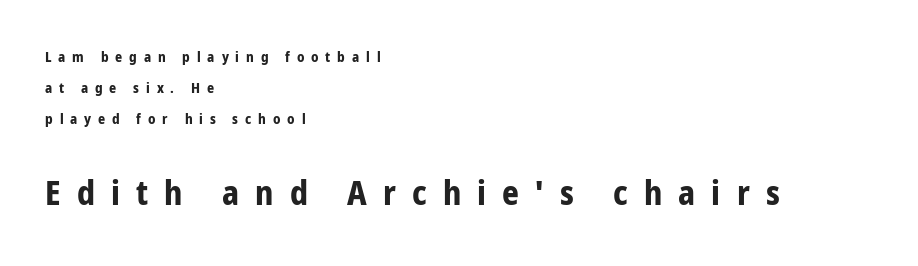
Q: Is the text bold? A: Yes.
Q: Is the text italic (slanted)? A: No, it is upright.
Q: Is the typeface a serif or a sans-serif typeface? A: Sans-serif.
Q: Is the text underlined? A: No.
Q: How is the paragraph aligned? A: Left-aligned.
Q: Is the spacing between letters normal or unusually wide? A: Unusually wide.
Q: Is the spacing between lines tight, normal or loose? A: Loose.
Q: Which block of text is set in a larger size, the first (top) or the second (bottom)? A: The second (bottom) one.
Q: Width (condensed, normal, or wide)? A: Condensed.
Q: Stroke contrast? A: Low.
Q: x-height? A: Medium.
Q: Monospaced? A: No.
